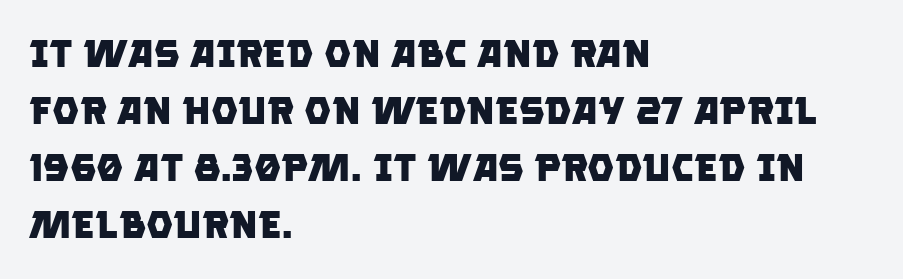
Q: Is the text bold? A: Yes.
Q: Is the typeface a serif or a sans-serif typeface? A: Sans-serif.
Q: Is the text underlined? A: No.
Q: How is the paragraph aligned? A: Left-aligned.
Q: Is the spacing between letters normal or unusually wide? A: Normal.
Q: Is the spacing between lines tight, normal or loose? A: Normal.
Q: Width (condensed, normal, or wide)? A: Normal.
Q: Stroke contrast? A: Low.
Q: x-height? A: Large.
Q: Monospaced? A: No.
